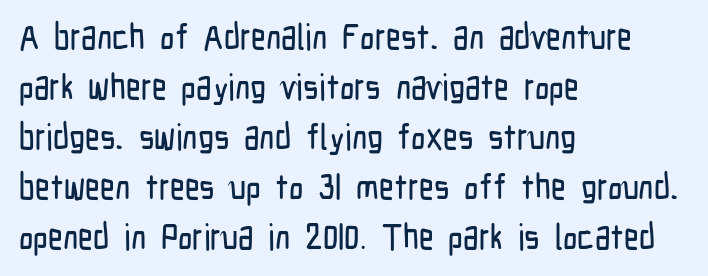
The image shows 36 px condensed sans-serif type, upright; set left-aligned, normal line spacing (1.39x), normal letter spacing, not underlined; low stroke contrast and a medium x-height.
